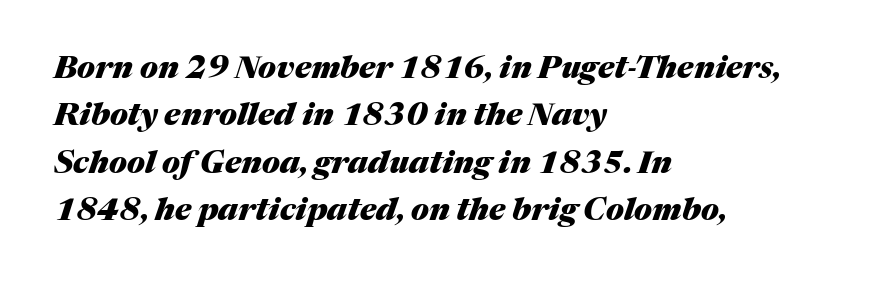
The image shows 31 px heavy type, italic (leaning right); set left-aligned, normal line spacing (1.53x), normal letter spacing, not underlined; medium stroke contrast and a medium x-height.
